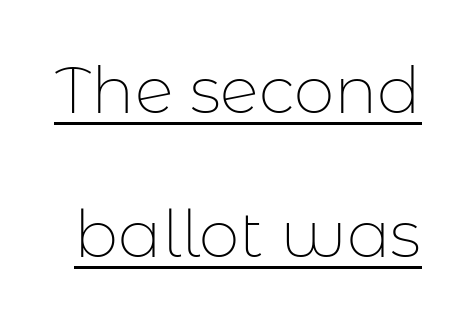
The image shows 65 px thin sans-serif type, upright; set loose line spacing (2.22x), normal letter spacing, underlined; low stroke contrast and a medium x-height.
